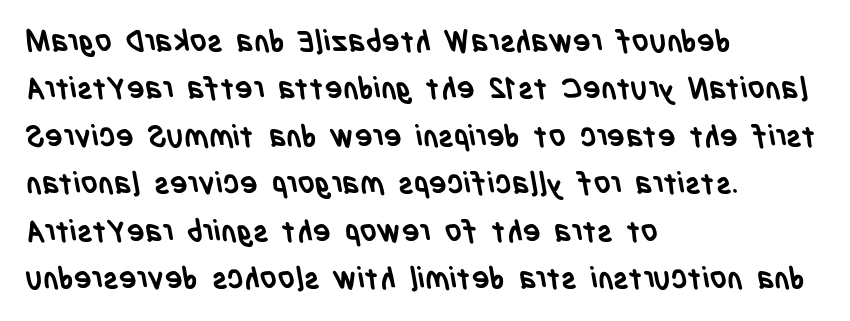
Q: Is the text bold? A: Yes.
Q: Is the typeface a serif or a sans-serif typeface? A: Sans-serif.
Q: Is the text underlined? A: No.
Q: How is the paragraph aligned? A: Left-aligned.
Q: Is the spacing between letters normal or unusually wide? A: Normal.
Q: Is the spacing between lines tight, normal or loose? A: Normal.
Q: Width (condensed, normal, or wide)? A: Condensed.
Q: Stroke contrast? A: Low.
Q: x-height? A: Large.
Q: Monospaced? A: No.
